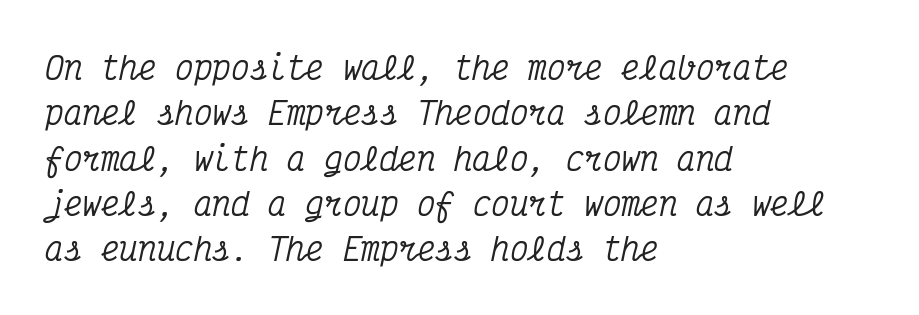
These lines stack with their left ends in a neat column. The foot of each line stays bare and open. Does the leading feel generous? No, just average. No extra tracking has been applied to these lines.
